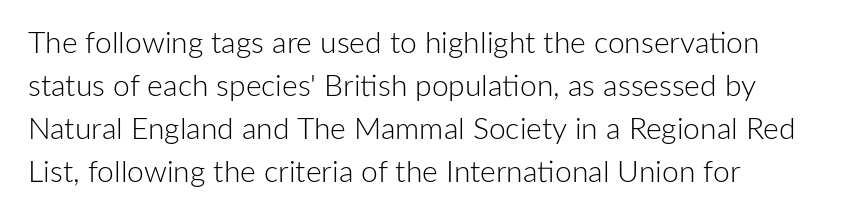
The image shows 30 px light sans-serif type, upright; set left-aligned, normal line spacing (1.43x), normal letter spacing, not underlined; low stroke contrast and a medium x-height.
